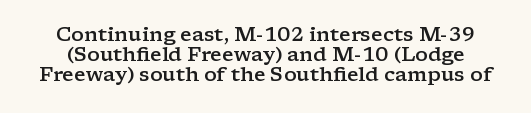
{"italic": "no", "bold": "semi", "underline": "no", "line_spacing": "tight", "line_spacing_ratio": 1.0, "letter_spacing": "normal", "letter_spacing_em": 0.0, "glyph_px": 20}
